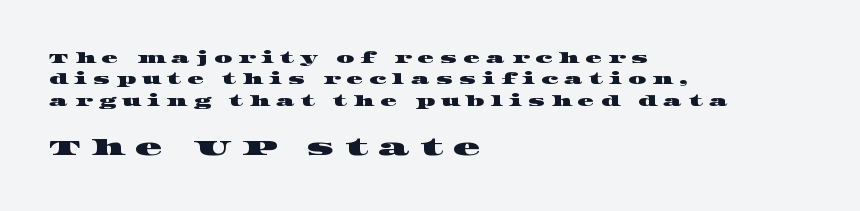
Q: Is the text underlined? A: No.
Q: How is the paragraph aligned? A: Left-aligned.
Q: Is the spacing between letters normal or unusually wide? A: Unusually wide.
Q: Is the spacing between lines tight, normal or loose? A: Normal.
Q: Which block of text is set in a larger size, the first (top) or the second (bottom)? A: The second (bottom) one.
